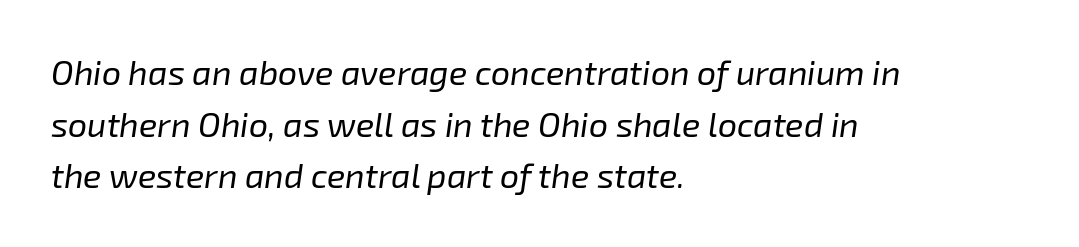
{"italic": "yes", "lean": "right", "slant_degrees": 8, "bold": "no", "weight": "regular", "width": "normal", "stroke_contrast": "low", "x_height": "medium", "monospaced": "no", "underline": "no", "align": "left", "line_spacing": "normal", "line_spacing_ratio": 1.52, "letter_spacing": "normal", "letter_spacing_em": 0.0, "glyph_px": 34}
